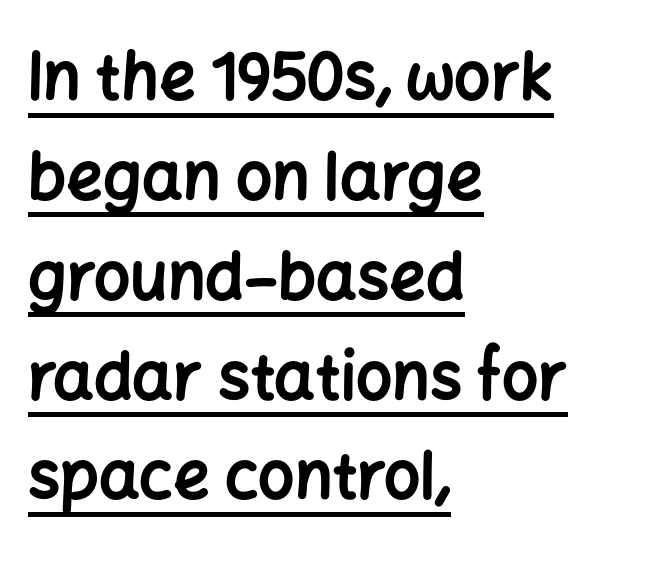
The image shows 64 px bold sans-serif type, upright; set left-aligned, normal line spacing (1.56x), normal letter spacing, underlined; low stroke contrast and a medium x-height.
